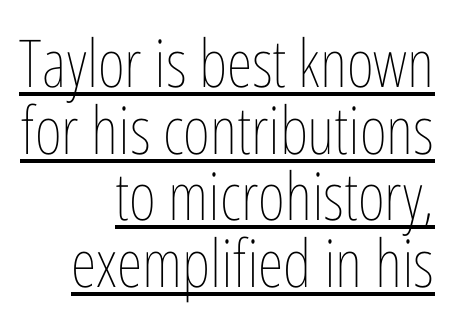
The compositor pushed each line to the right boundary. Compared with typical paragraphs, the rows here are closer together. The horizontal fit of the characters is conventional and even. Characters remain perfectly vertical along every line. The passage shown is not bold in any degree.
